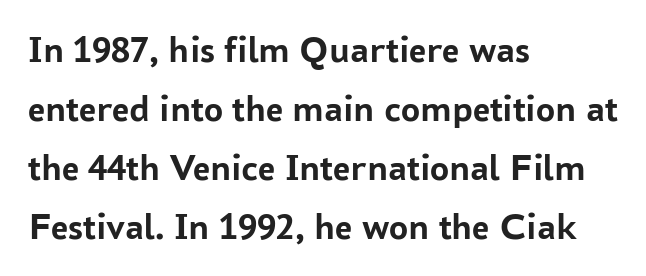
These lines are set flush left with a ragged right edge. Chunky letters — that's bold for sure. Is this a fixed-width face? No — the glyphs have proportional, varying widths. Observe the ordinary spacing: letters are neighbours, not strangers. Descenders hang freely into open space.
